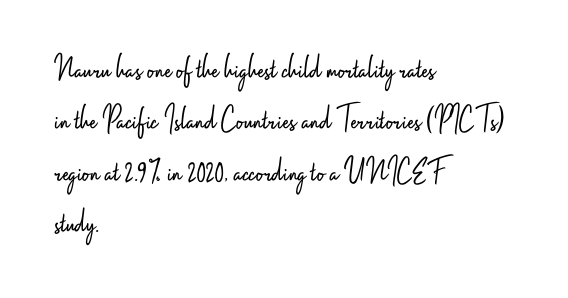
The image shows 35 px light, condensed sans-serif type; set left-aligned, normal line spacing (1.47x), normal letter spacing, not underlined; low stroke contrast and a small x-height.
